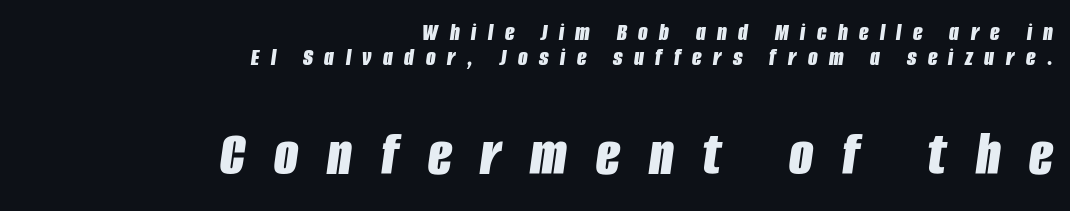
Alignment: flush right. The composition opens small and finishes big. Just letters on the line, the space beneath them empty. These lines carry a lot of weight — the face is fully bold. Vertically, the passage feels compressed, each row crowding the next. Tall strokes in this sample are angled rather than plumb.
